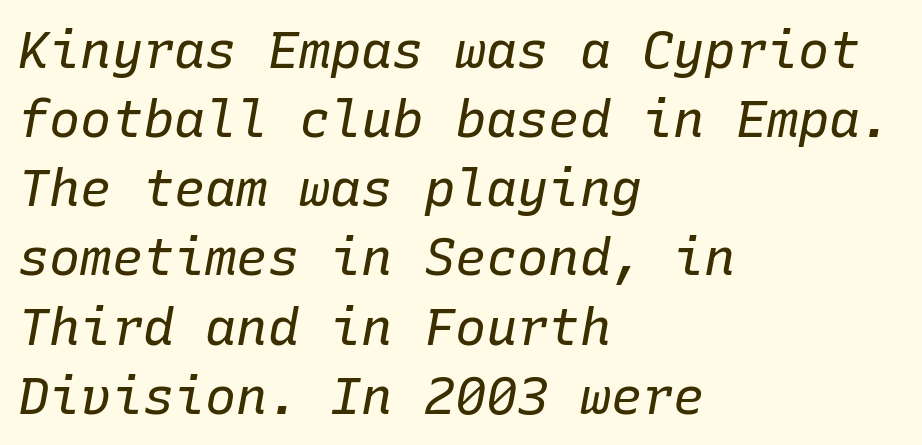
Q: Is the text bold? A: No.
Q: Is the text italic (slanted)? A: Yes, it leans right by about 10 degrees.
Q: Is the text underlined? A: No.
Q: How is the paragraph aligned? A: Left-aligned.
Q: Is the spacing between letters normal or unusually wide? A: Normal.
Q: Is the spacing between lines tight, normal or loose? A: Normal.
Q: Width (condensed, normal, or wide)? A: Normal.
Q: Stroke contrast? A: Low.
Q: x-height? A: Medium.
Q: Monospaced? A: Yes.
